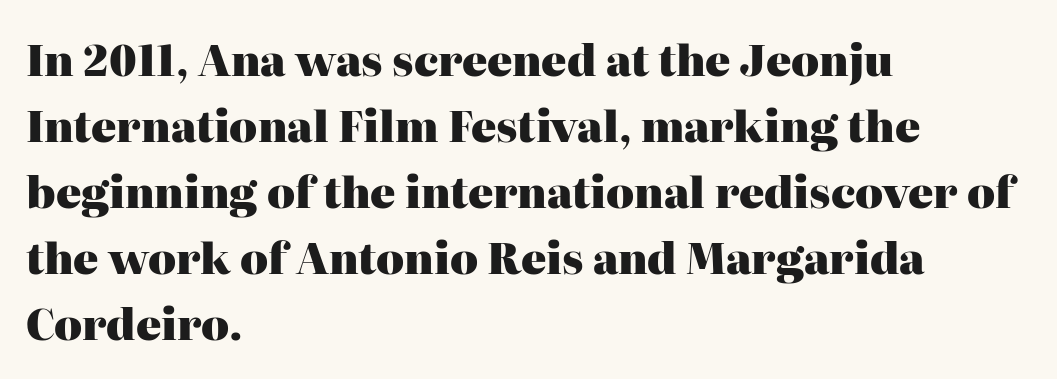
The image shows 42 px heavy serif type, upright; set left-aligned, normal line spacing (1.57x), normal letter spacing, not underlined; high stroke contrast and a medium x-height.
